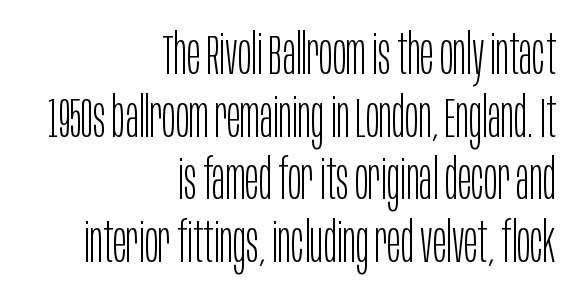
Q: Is the text bold? A: No.
Q: Is the text italic (slanted)? A: No, it is upright.
Q: Is the typeface a serif or a sans-serif typeface? A: Sans-serif.
Q: Is the text underlined? A: No.
Q: How is the paragraph aligned? A: Right-aligned.
Q: Is the spacing between letters normal or unusually wide? A: Normal.
Q: Is the spacing between lines tight, normal or loose? A: Tight.
Q: Width (condensed, normal, or wide)? A: Condensed.
Q: Stroke contrast? A: Low.
Q: x-height? A: Large.
Q: Monospaced? A: No.
